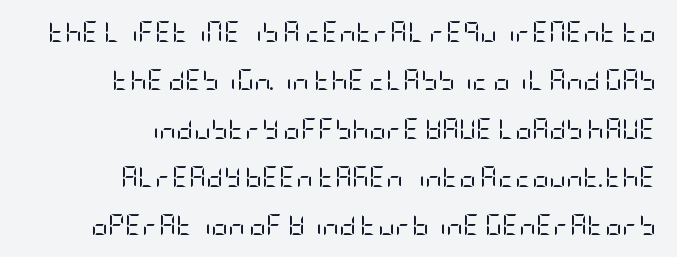
The image shows 21 px text type, upright; set right-aligned, loose line spacing (2.3x), normal letter spacing, not underlined.
